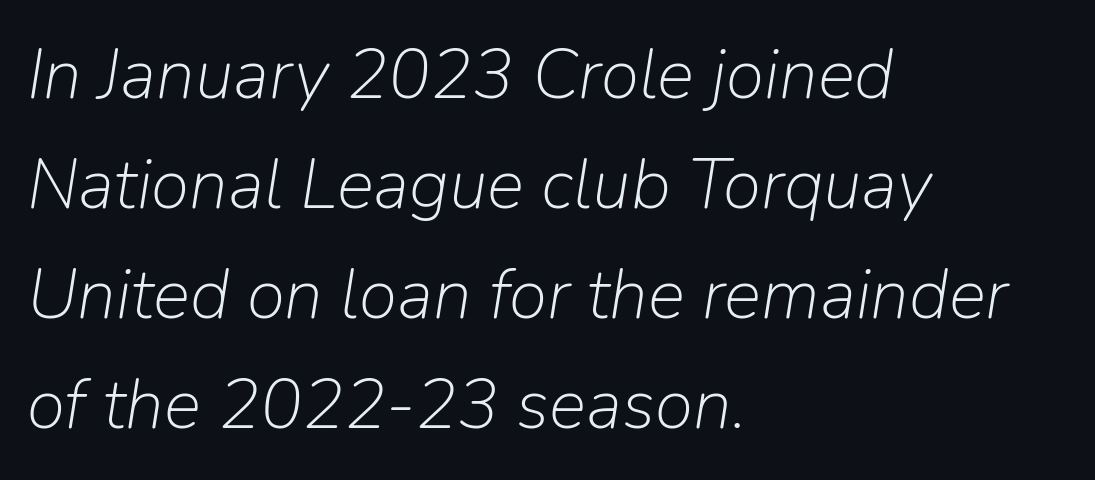
The image shows 70 px light type, italic (leaning right); set left-aligned, normal line spacing (1.57x), normal letter spacing, not underlined; low stroke contrast and a medium x-height.
